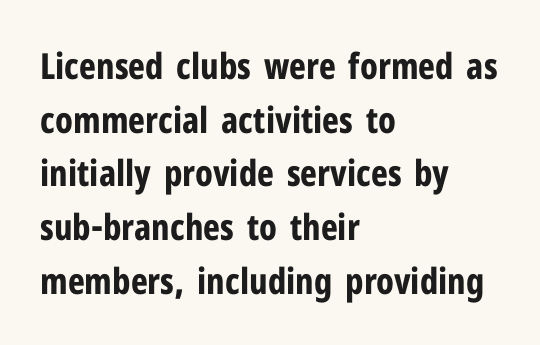
{"serif": "no", "italic": "no", "bold": "yes", "weight": "bold", "width": "condensed", "stroke_contrast": "low", "x_height": "medium", "monospaced": "no", "underline": "no", "align": "left", "line_spacing": "normal", "line_spacing_ratio": 1.49, "letter_spacing": "normal", "letter_spacing_em": 0.0, "glyph_px": 36}
